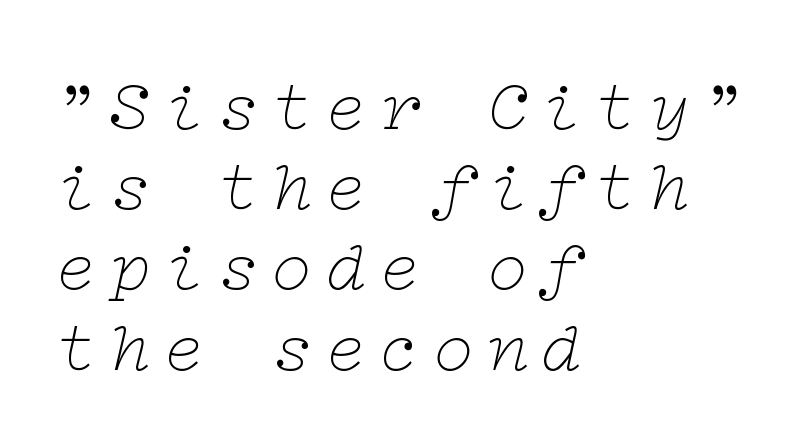
{"serif": "yes", "italic": "yes", "lean": "right", "slant_degrees": 12, "bold": "no", "weight": "thin", "width": "wide", "stroke_contrast": "low", "x_height": "medium", "underline": "no", "align": "left", "line_spacing": "tight", "line_spacing_ratio": 1.13, "glyph_px": 71}
